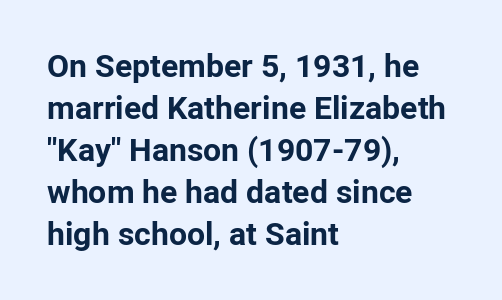
{"serif": "no", "italic": "no", "bold": "yes", "weight": "bold", "width": "normal", "stroke_contrast": "low", "x_height": "medium", "monospaced": "no", "underline": "no", "align": "left", "line_spacing": "normal", "line_spacing_ratio": 1.31, "letter_spacing": "normal", "letter_spacing_em": 0.0, "glyph_px": 32}
